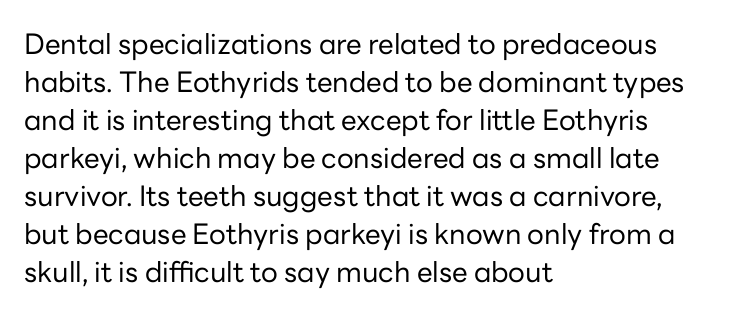
Q: Is the text bold? A: No.
Q: Is the text italic (slanted)? A: No, it is upright.
Q: Is the typeface a serif or a sans-serif typeface? A: Sans-serif.
Q: Is the text underlined? A: No.
Q: How is the paragraph aligned? A: Left-aligned.
Q: Is the spacing between letters normal or unusually wide? A: Normal.
Q: Is the spacing between lines tight, normal or loose? A: Normal.
Q: Width (condensed, normal, or wide)? A: Normal.
Q: Stroke contrast? A: Low.
Q: x-height? A: Medium.
Q: Monospaced? A: No.
